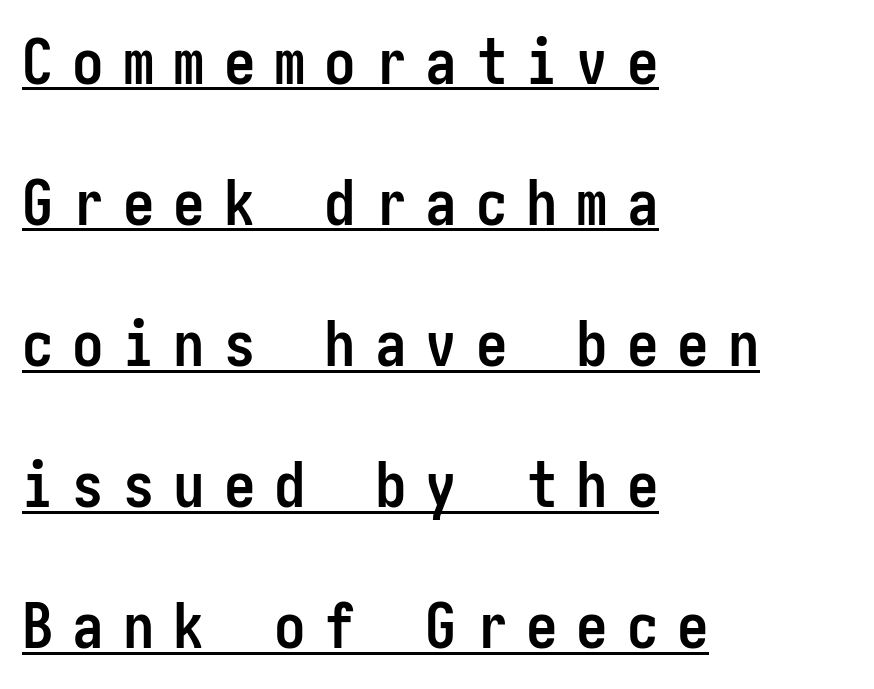
The image shows 63 px semibold, condensed sans-serif type, upright; set left-aligned, loose line spacing (2.24x), unusually wide letter spacing (+0.3 em), underlined; low stroke contrast and a medium x-height.
